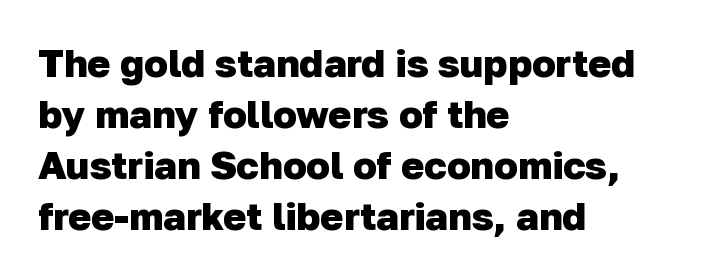
You could not count columns in this text — the font is proportionally spaced. Compared with an ordinary text face, these strokes are far heavier — a full bold. Leading: standard. The passage shown has conventional tracking throughout.
